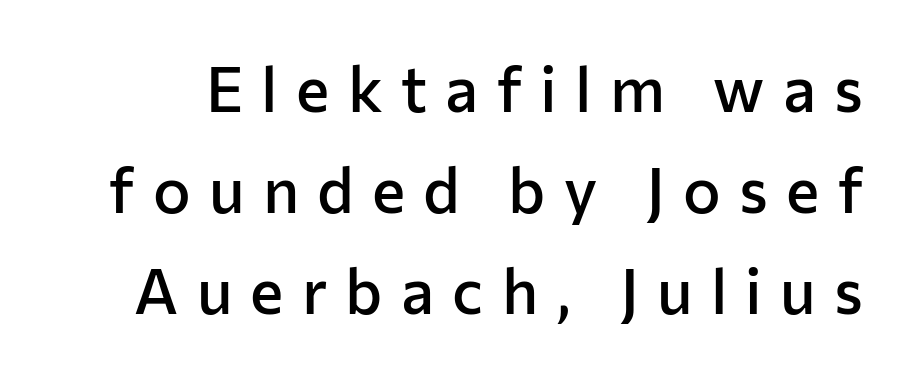
{"serif": "no", "italic": "no", "bold": "semi", "weight": "semibold", "width": "normal", "stroke_contrast": "low", "x_height": "medium", "monospaced": "no", "underline": "no", "line_spacing": "normal", "line_spacing_ratio": 1.6, "letter_spacing": "wide", "letter_spacing_em": 0.29, "glyph_px": 63}
